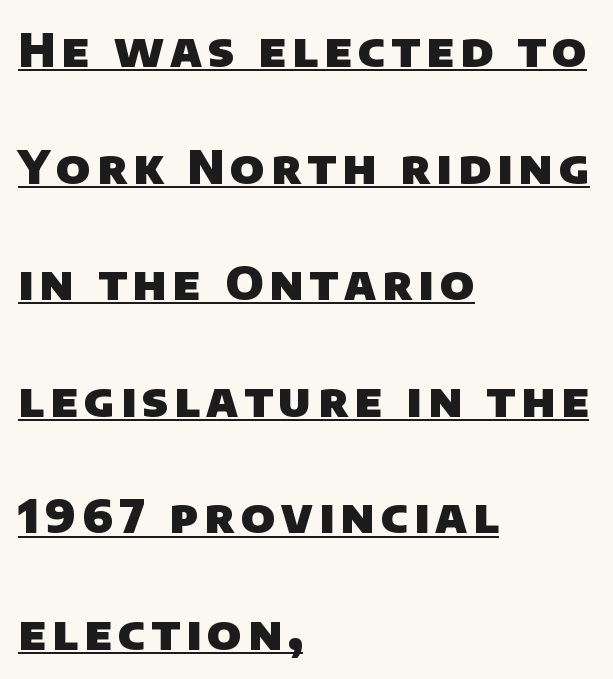
The rendering anchors every line to the left-hand side. Glance below the letters and you will spot a drawn line. The designer went with a sans here, leaving each stem footless. Every letter is thick-stroked: bold, no question.
